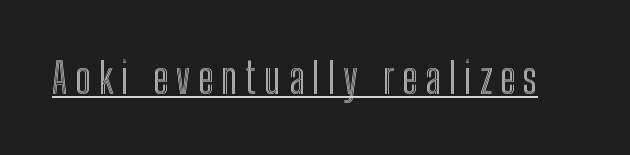
The image shows 42 px condensed type, upright; set underlined; a medium x-height.
